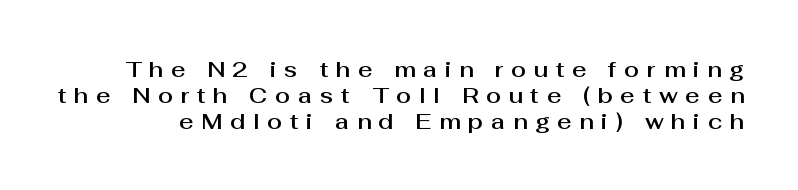
Q: Is the text italic (slanted)? A: No, it is upright.
Q: Is the text underlined? A: No.
Q: Is the spacing between letters normal or unusually wide? A: Unusually wide.
